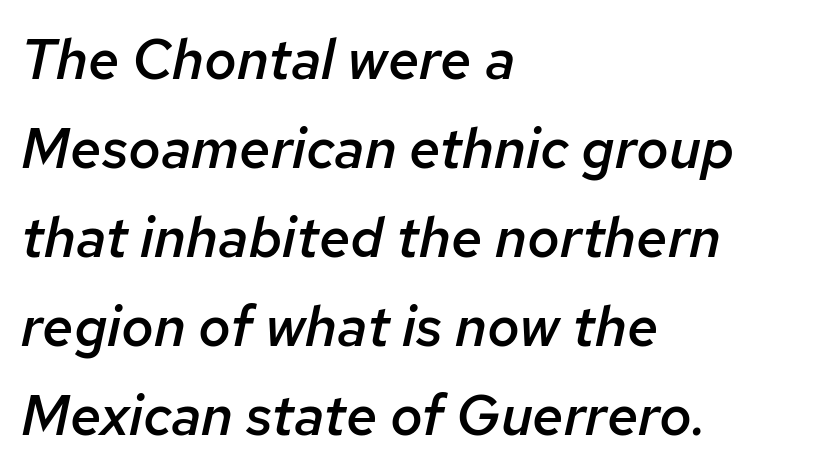
The image shows 56 px semibold type, italic (leaning right); set left-aligned, normal line spacing (1.59x), normal letter spacing, not underlined; low stroke contrast and a medium x-height.
